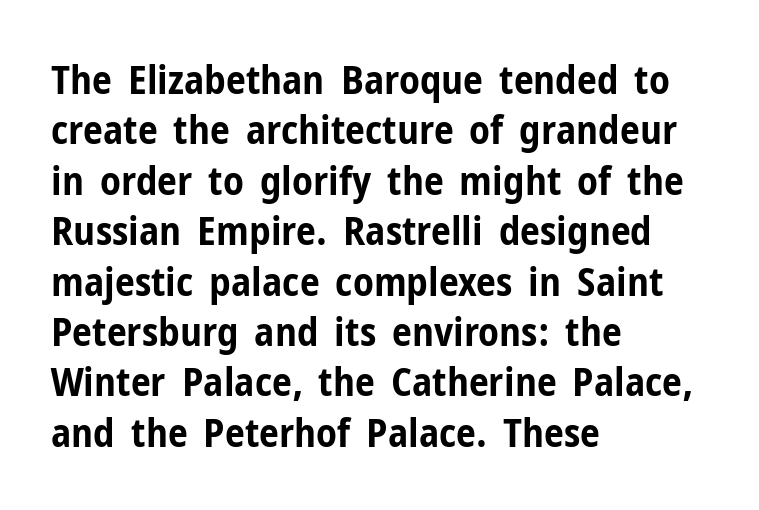
The image shows 40 px bold, condensed sans-serif type, upright; set left-aligned, normal line spacing (1.26x), normal letter spacing, not underlined; low stroke contrast and a medium x-height.
